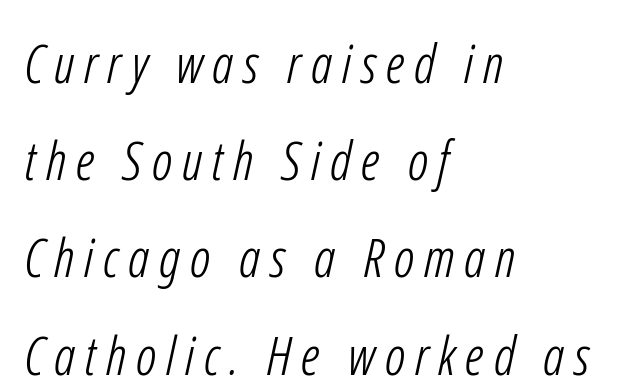
The image shows 54 px light, condensed sans-serif type; set left-aligned, line spacing 1.8x, not underlined; low stroke contrast and a medium x-height.
